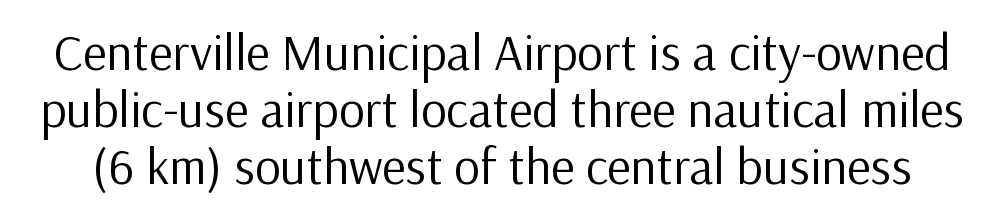
Typographically, this falls in the sans-serif category. Is this a fixed-width face? No — the glyphs have proportional, varying widths. The zone under the glyphs is completely vacant. These lines huddle together more closely than default settings would place them. Does extra space separate the letters? No, they use regular spacing. Is the type heavy? It reads as light-to-regular instead.
